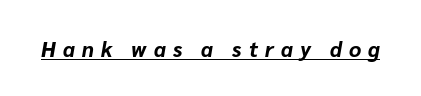
The image shows 21 px bold type, italic (leaning right); set unusually wide letter spacing (+0.34 em), underlined.
